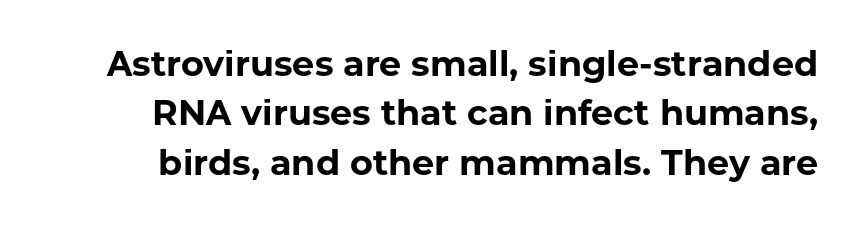
Q: Is the text bold? A: Yes.
Q: Is the text italic (slanted)? A: No, it is upright.
Q: Is the typeface a serif or a sans-serif typeface? A: Sans-serif.
Q: Is the text underlined? A: No.
Q: Is the spacing between letters normal or unusually wide? A: Normal.
Q: Is the spacing between lines tight, normal or loose? A: Normal.
Q: Width (condensed, normal, or wide)? A: Normal.
Q: Stroke contrast? A: Low.
Q: x-height? A: Medium.
Q: Monospaced? A: No.
